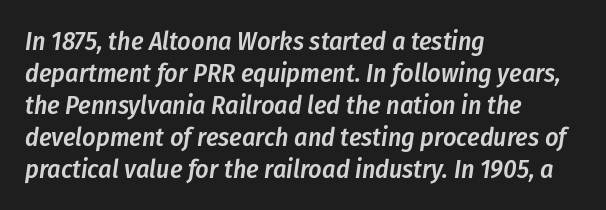
{"italic": "yes", "lean": "right", "slant_degrees": 8, "bold": "semi", "underline": "no", "align": "left", "line_spacing_ratio": 1.23, "letter_spacing": "normal", "letter_spacing_em": 0.0, "glyph_px": 26}
